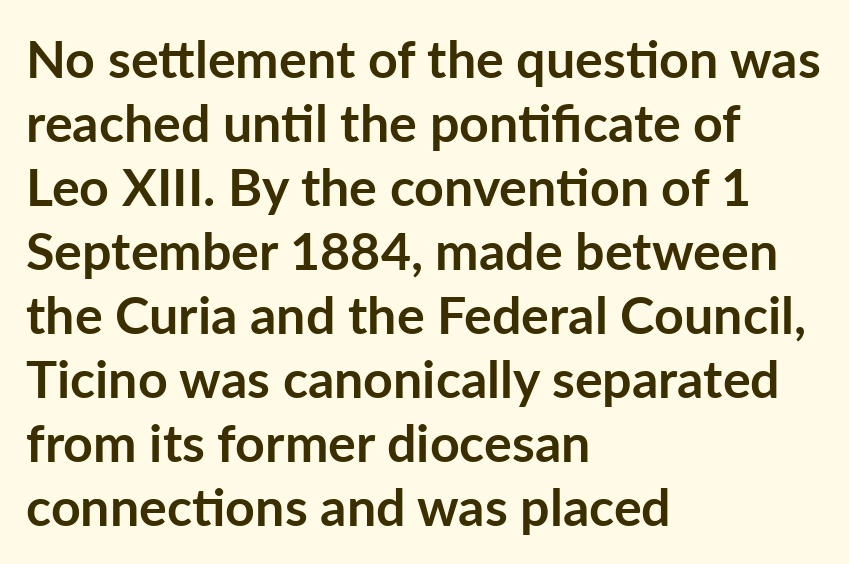
Each line starts at the same left margin while the right side varies. Look at the bottom of the vertical strokes: they stop flat, with no serifs. Ascenders rise straight up at ninety degrees. Honestly, the letter spacing is just normal — you wouldn't notice it. Looks like regular typesetting: each glyph gets only the width it needs. The passage shown is not underscored anywhere.
